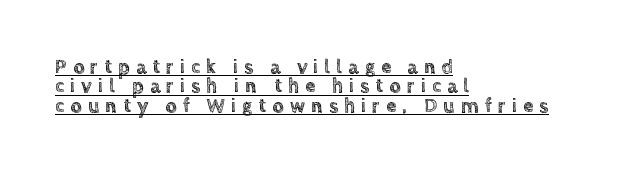
The image shows 20 px text type, upright; set left-aligned, tight line spacing (0.97x), unusually wide letter spacing (+0.31 em), underlined.
